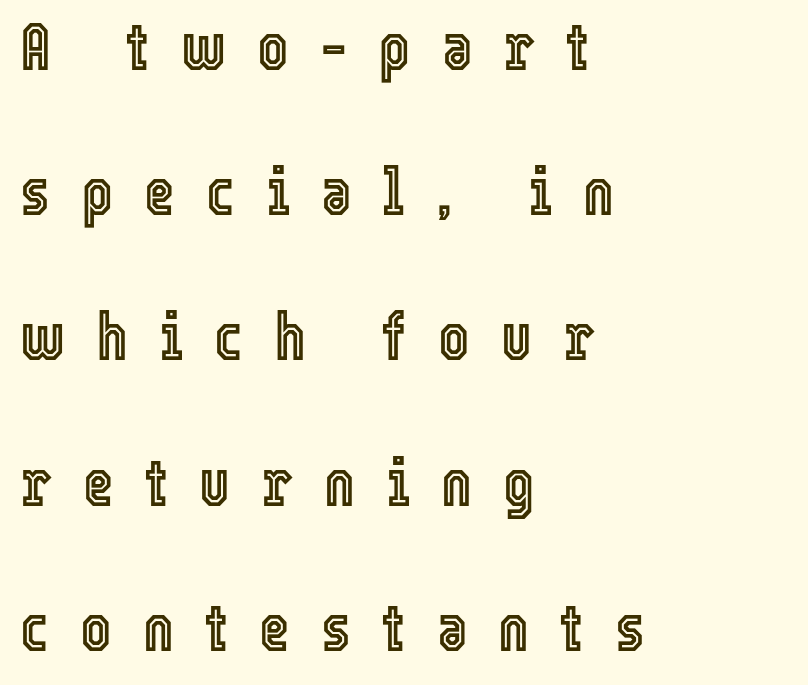
The image shows 66 px condensed type, upright; set left-aligned, loose line spacing (2.2x), unusually wide letter spacing (+0.47 em), not underlined; a medium x-height.
